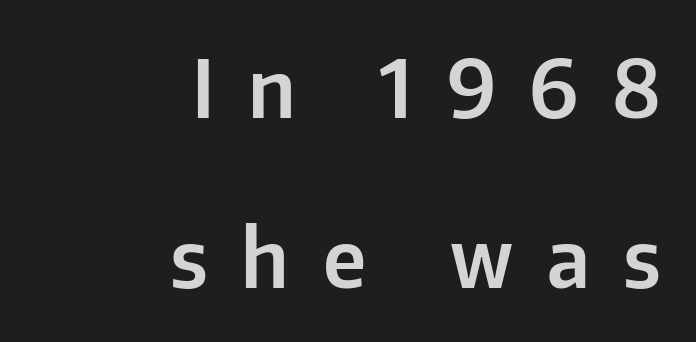
Q: Is the text italic (slanted)? A: No, it is upright.
Q: Is the typeface a serif or a sans-serif typeface? A: Sans-serif.
Q: Is the text underlined? A: No.
Q: How is the paragraph aligned? A: Right-aligned.
Q: Is the spacing between letters normal or unusually wide? A: Unusually wide.
Q: Is the spacing between lines tight, normal or loose? A: Loose.
Q: Width (condensed, normal, or wide)? A: Normal.
Q: Stroke contrast? A: Low.
Q: x-height? A: Medium.
Q: Monospaced? A: No.
